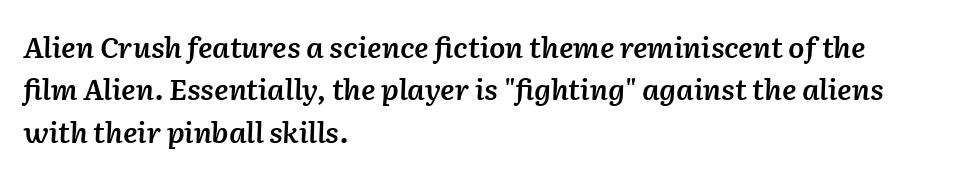
{"italic": "yes", "lean": "right", "slant_degrees": 2, "bold": "semi", "weight": "semibold", "width": "normal", "stroke_contrast": "low", "x_height": "medium", "monospaced": "no", "underline": "no", "align": "left", "line_spacing": "normal", "line_spacing_ratio": 1.46, "letter_spacing": "normal", "letter_spacing_em": 0.0, "glyph_px": 29}
